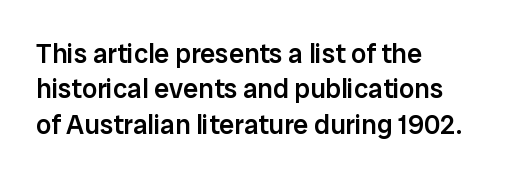
The image shows 27 px text type, upright; set left-aligned, normal line spacing (1.31x), normal letter spacing, not underlined.
